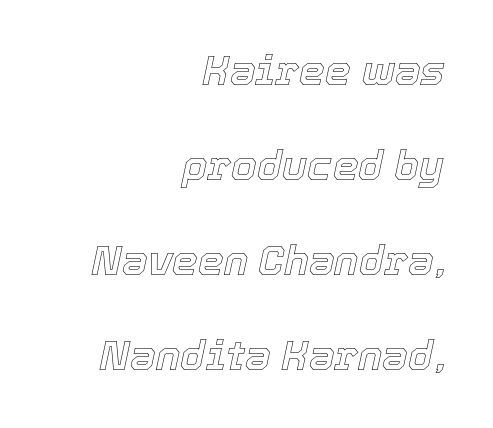
Between one letter and the next there's only the usual sliver of space. This block would shrink considerably if given ordinary leading; it's expanded now. Check under the words: just untouched page. Each letter keeps its own natural width here, so spacing adapts to shape. A flush-right, rag-left setting is used for this passage. There's an unmistakable incline to the writing here.
